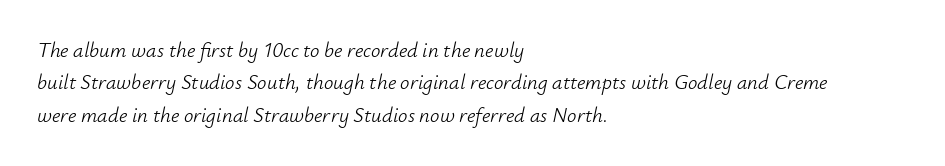
The strokes are not fattened; the text isn't bold. Only glyphs here, with clear space below each row. The passage shown leans; its letterforms are oblique. The lines in this sample share a left origin and differ only in where they stop. A typesetter would call this zero additional tracking.
